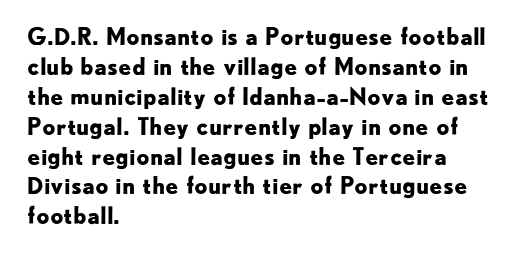
Designer's note — italics off, roman on. Clear beneath every line of the passage. Set as a true bold cut, around the 700 mark. How would I describe the line gaps? Plain and ordinary.
